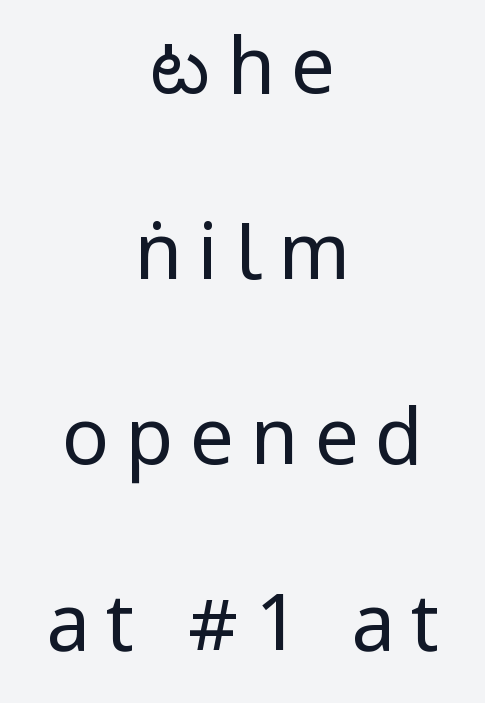
Q: Is the text bold? A: No.
Q: Is the text italic (slanted)? A: No, it is upright.
Q: Is the typeface a serif or a sans-serif typeface? A: Sans-serif.
Q: Is the text underlined? A: No.
Q: How is the paragraph aligned? A: Centered.
Q: Is the spacing between letters normal or unusually wide? A: Unusually wide.
Q: Is the spacing between lines tight, normal or loose? A: Loose.
Q: Width (condensed, normal, or wide)? A: Condensed.
Q: Stroke contrast? A: Low.
Q: x-height? A: Large.
Q: Monospaced? A: No.
